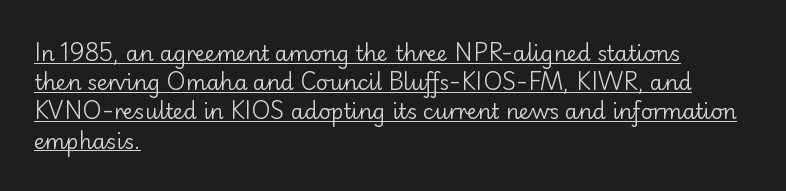
Q: Is the text bold? A: No.
Q: Is the text italic (slanted)? A: No, it is upright.
Q: Is the text underlined? A: Yes.
Q: How is the paragraph aligned? A: Left-aligned.
Q: Is the spacing between letters normal or unusually wide? A: Normal.
Q: Is the spacing between lines tight, normal or loose? A: Normal.
